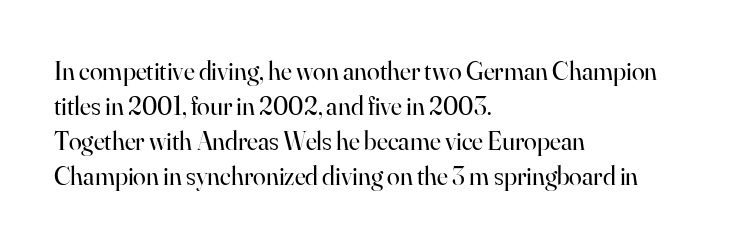
Q: Is the text bold? A: No.
Q: Is the text italic (slanted)? A: No, it is upright.
Q: Is the text underlined? A: No.
Q: How is the paragraph aligned? A: Left-aligned.
Q: Is the spacing between letters normal or unusually wide? A: Normal.
Q: Is the spacing between lines tight, normal or loose? A: Normal.
